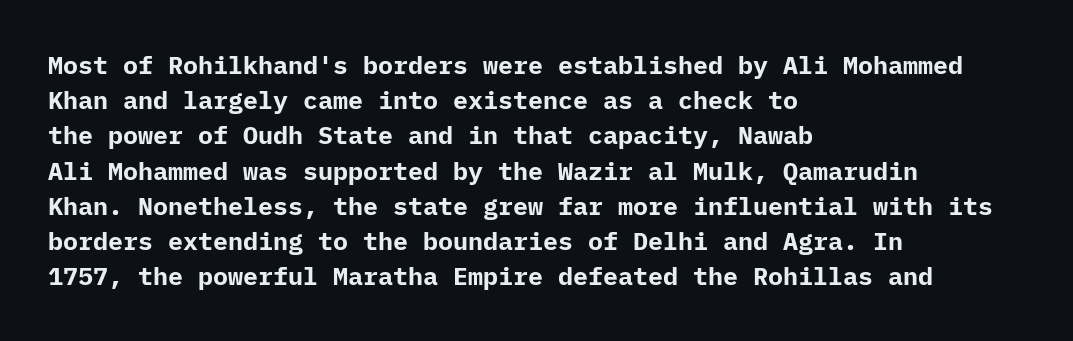
{"italic": "no", "bold": "yes", "underline": "no", "align": "left", "line_spacing": "normal", "line_spacing_ratio": 1.41, "letter_spacing": "normal", "letter_spacing_em": 0.0, "glyph_px": 25}
